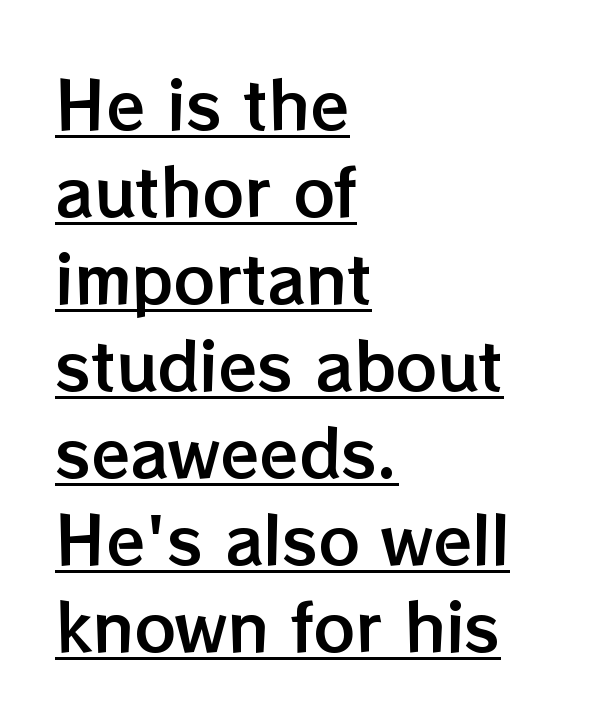
{"italic": "no", "width": "normal", "stroke_contrast": "low", "x_height": "medium", "monospaced": "no", "underline": "yes", "align": "left", "line_spacing": "normal", "line_spacing_ratio": 1.36, "letter_spacing": "normal", "letter_spacing_em": 0.0, "glyph_px": 64}
